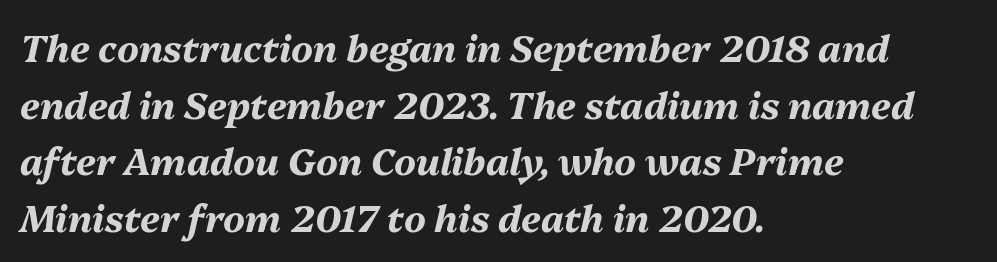
Q: Is the text bold? A: Yes.
Q: Is the text italic (slanted)? A: Yes, it leans right by about 13 degrees.
Q: Is the text underlined? A: No.
Q: How is the paragraph aligned? A: Left-aligned.
Q: Is the spacing between letters normal or unusually wide? A: Normal.
Q: Is the spacing between lines tight, normal or loose? A: Normal.
Q: Width (condensed, normal, or wide)? A: Normal.
Q: Stroke contrast? A: Medium.
Q: x-height? A: Medium.
Q: Monospaced? A: No.
